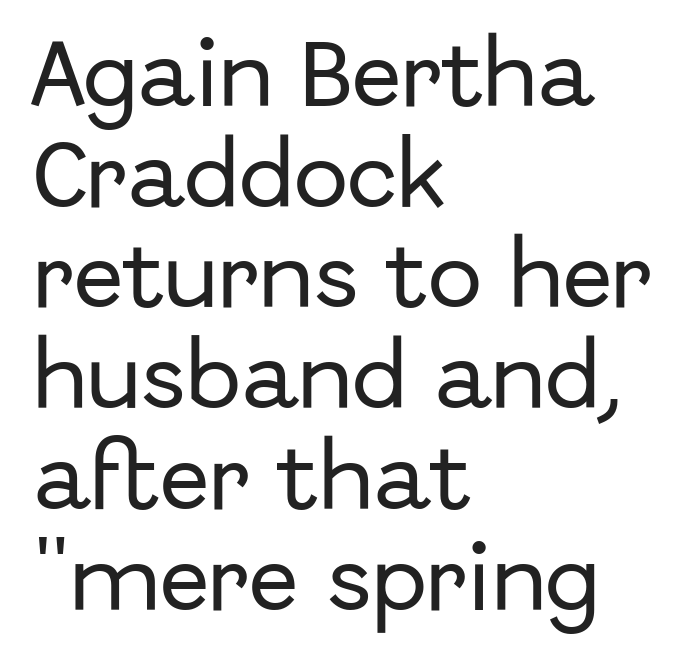
The image shows 73 px sans-serif type, upright; set left-aligned, normal line spacing (1.38x), normal letter spacing, not underlined; low stroke contrast and a medium x-height.
